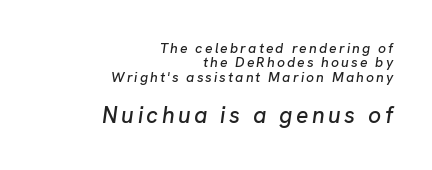
The ragged edge is on the left, which tells us the setting is flush right. Type without underlining. The more generous point size was reserved for the lower chunk. These lines were composed using italics. Successive baselines arrive quickly, one right under another.
